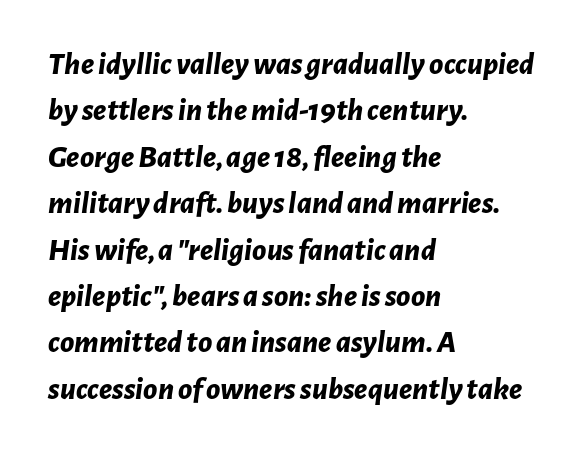
Q: Is the text bold? A: Yes.
Q: Is the text italic (slanted)? A: Yes, it leans right by about 7 degrees.
Q: Is the text underlined? A: No.
Q: How is the paragraph aligned? A: Left-aligned.
Q: Is the spacing between letters normal or unusually wide? A: Normal.
Q: Is the spacing between lines tight, normal or loose? A: Normal.
Q: Width (condensed, normal, or wide)? A: Normal.
Q: Stroke contrast? A: Low.
Q: x-height? A: Medium.
Q: Monospaced? A: No.
